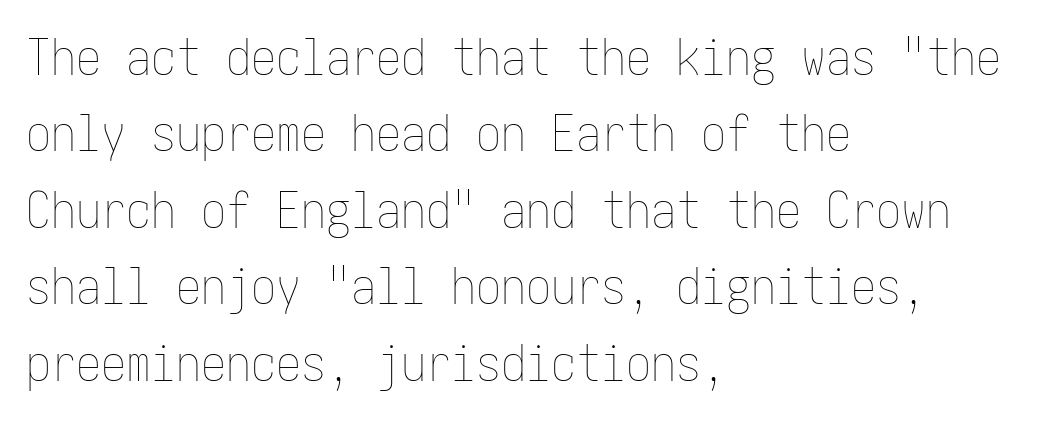
{"italic": "no", "bold": "no", "weight": "thin", "width": "condensed", "stroke_contrast": "low", "x_height": "medium", "underline": "no", "align": "left", "line_spacing": "normal", "line_spacing_ratio": 1.53, "letter_spacing": "normal", "letter_spacing_em": 0.0, "glyph_px": 50}
